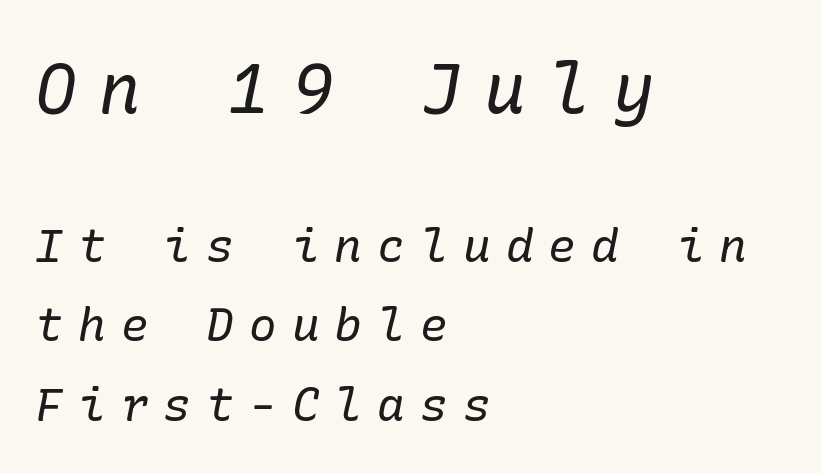
Q: Is the text bold? A: No.
Q: Is the text italic (slanted)? A: Yes, it leans right by about 10 degrees.
Q: Is the typeface a serif or a sans-serif typeface? A: Sans-serif.
Q: Is the text underlined? A: No.
Q: How is the paragraph aligned? A: Left-aligned.
Q: Is the spacing between letters normal or unusually wide? A: Unusually wide.
Q: Which block of text is set in a larger size, the first (top) or the second (bottom)? A: The first (top) one.
Q: Width (condensed, normal, or wide)? A: Normal.
Q: Stroke contrast? A: Low.
Q: x-height? A: Medium.
